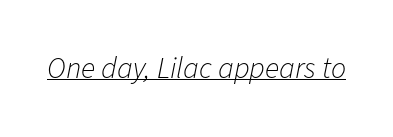
{"italic": "yes", "lean": "right", "slant_degrees": 11, "bold": "no", "weight": "light", "width": "normal", "stroke_contrast": "low", "x_height": "medium", "monospaced": "no", "underline": "yes", "letter_spacing": "normal", "letter_spacing_em": 0.0, "glyph_px": 30}
